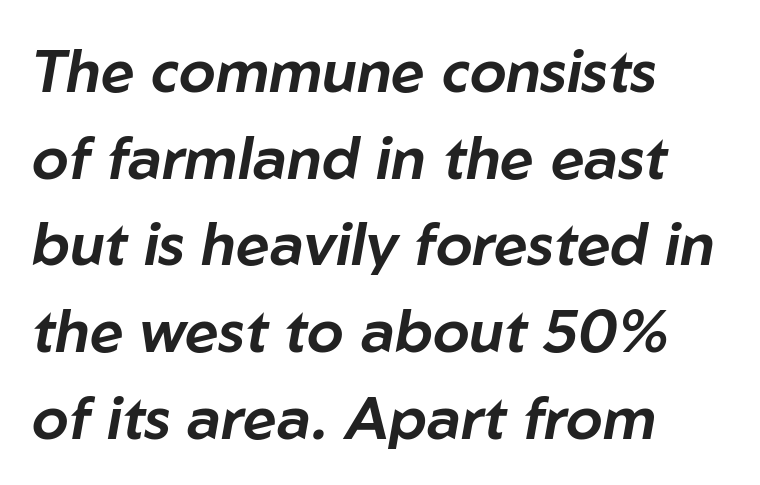
Q: Is the text italic (slanted)? A: Yes, it leans right by about 10 degrees.
Q: Is the text underlined? A: No.
Q: How is the paragraph aligned? A: Left-aligned.
Q: Is the spacing between letters normal or unusually wide? A: Normal.
Q: Is the spacing between lines tight, normal or loose? A: Normal.
Q: Width (condensed, normal, or wide)? A: Normal.
Q: Stroke contrast? A: Low.
Q: x-height? A: Medium.
Q: Monospaced? A: No.
